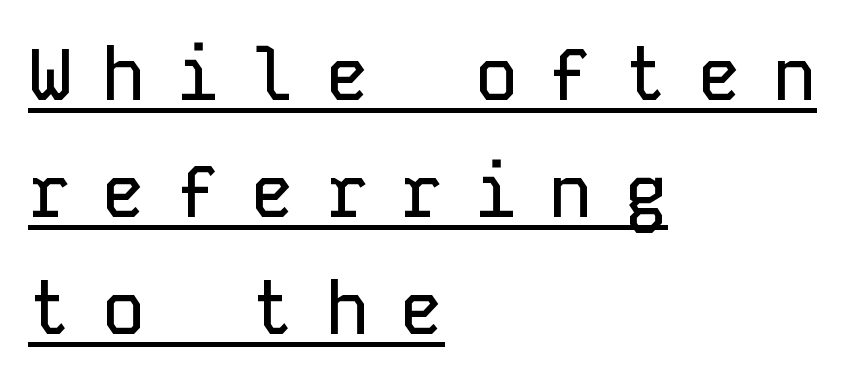
The image shows 73 px sans-serif type, upright, monospaced; set left-aligned, normal line spacing (1.6x), unusually wide letter spacing (+0.42 em), underlined; low stroke contrast and a medium x-height.
